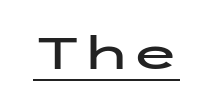
How are the letters spaced? Ordinarily, with no added tracking. What decoration does the sample have? An underline. Look at the bottom of the vertical strokes: they stop flat, with no serifs. The axis of the letterforms is exactly vertical.
